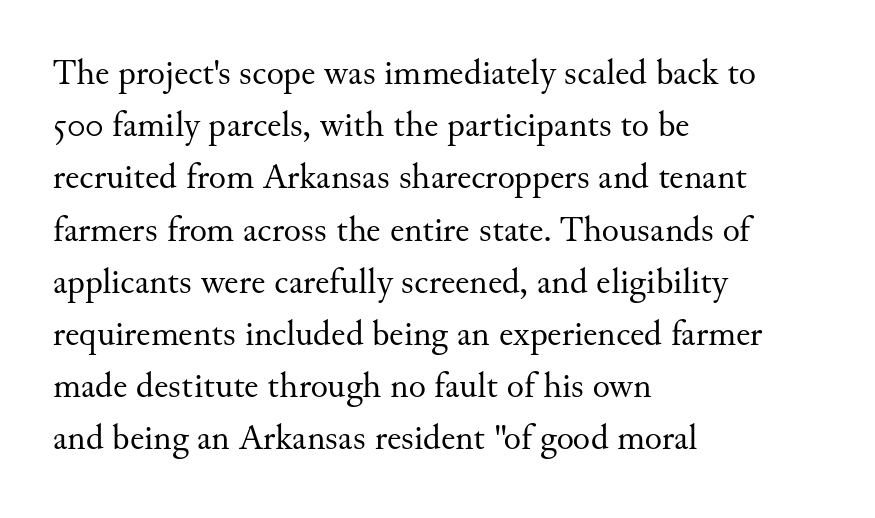
Q: Is the text bold? A: No.
Q: Is the text italic (slanted)? A: No, it is upright.
Q: Is the typeface a serif or a sans-serif typeface? A: Serif.
Q: Is the text underlined? A: No.
Q: How is the paragraph aligned? A: Left-aligned.
Q: Is the spacing between letters normal or unusually wide? A: Normal.
Q: Is the spacing between lines tight, normal or loose? A: Normal.
Q: Width (condensed, normal, or wide)? A: Normal.
Q: Stroke contrast? A: Medium.
Q: x-height? A: Small.
Q: Monospaced? A: No.
